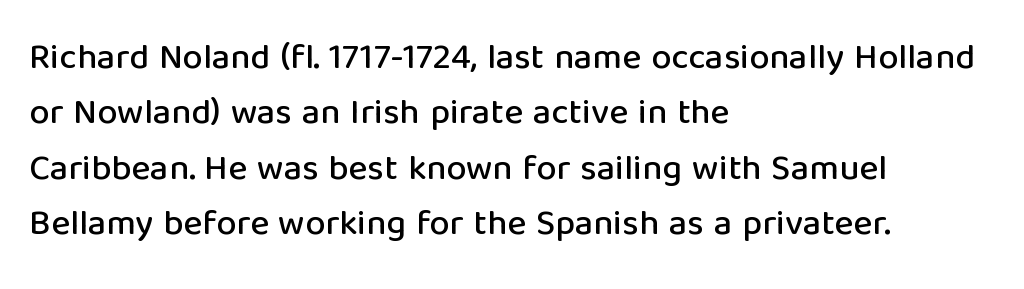
Line beginnings align vertically; line endings do not. Observe the ordinary spacing: letters are neighbours, not strangers. Is there any slant? The stems are plumb. Reading down the column, the eye jumps a familiar distance to each next line.
